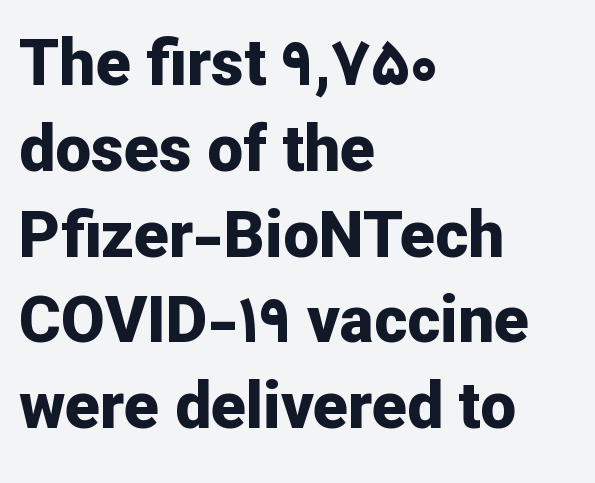
Rendered with straight, roman letterforms. The passage shown is typed in a proportional face where columns would drift. Every row of glyphs begins at an identical x-position on the left. The block of text has a typical density, with ordinary space between rows.
